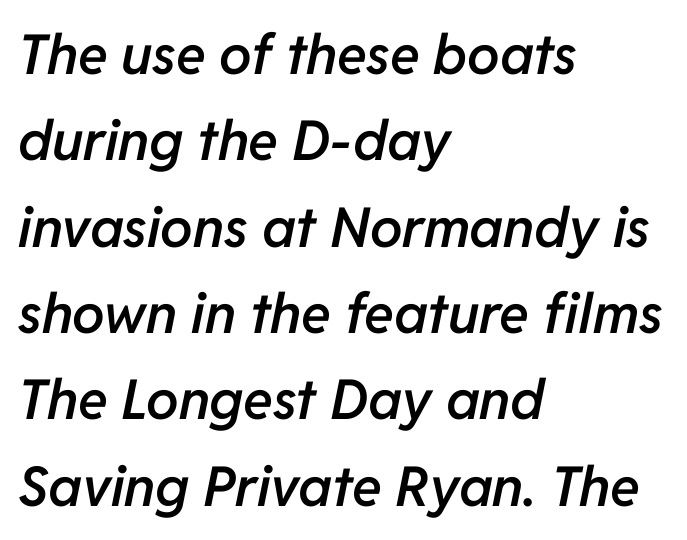
Set as a demibold, roughly 600 on the weight scale. Leftover space on each line is placed entirely after the last word. There is no visible air inserted between adjacent glyphs. The passage shown is typed in a proportional face where columns would drift. Words float on clear page, feet unadorned.
